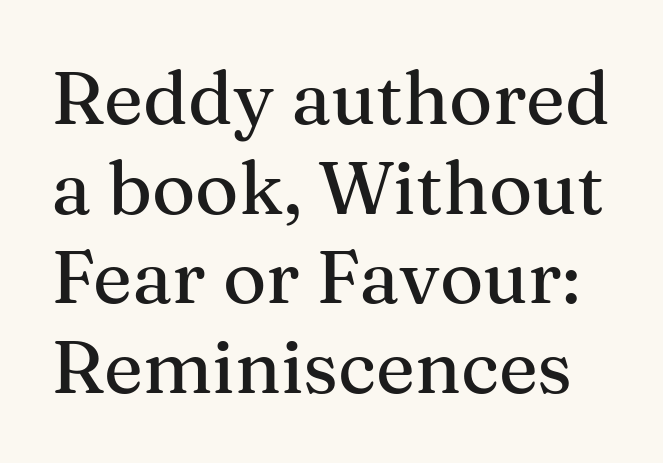
{"serif": "yes", "italic": "no", "width": "normal", "stroke_contrast": "medium", "x_height": "medium", "monospaced": "no", "underline": "no", "line_spacing_ratio": 1.21, "letter_spacing": "normal", "letter_spacing_em": 0.0, "glyph_px": 74}
